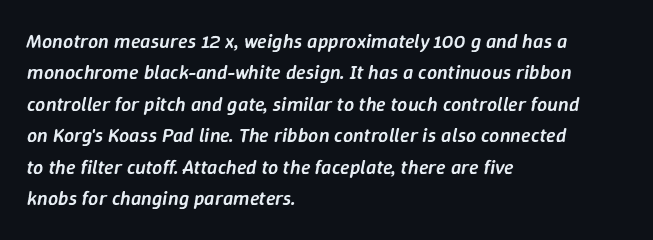
How would I describe the line gaps? Plain and ordinary. How are the letters spaced? Ordinarily, with no added tracking. Looking at the ascenders, they clearly lean. Every letter is mildly thick-stroked: semibold rather than bold. The string is rendered with underlining switched off. One-word summary of the alignment: left.
